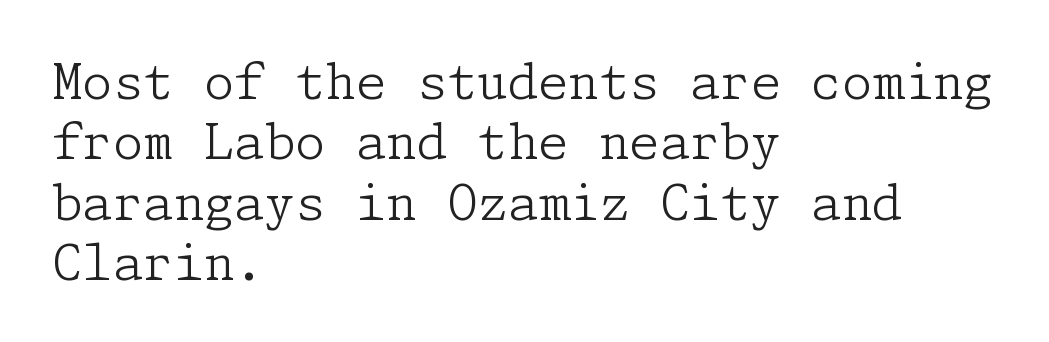
Q: Is the text bold? A: No.
Q: Is the text italic (slanted)? A: No, it is upright.
Q: Is the typeface a serif or a sans-serif typeface? A: Serif.
Q: Is the text underlined? A: No.
Q: How is the paragraph aligned? A: Left-aligned.
Q: Is the spacing between letters normal or unusually wide? A: Normal.
Q: Width (condensed, normal, or wide)? A: Normal.
Q: Stroke contrast? A: Low.
Q: x-height? A: Medium.
